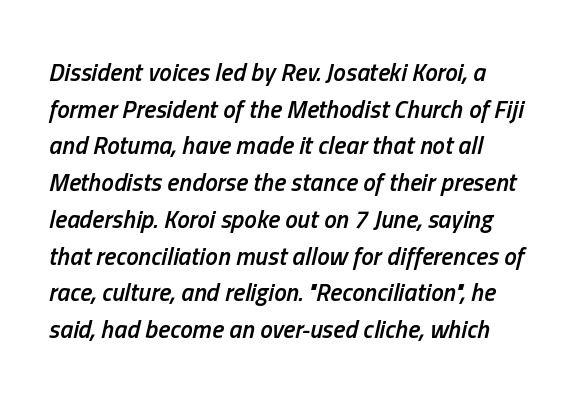
{"italic": "yes", "lean": "right", "slant_degrees": 13, "bold": "semi", "underline": "no", "line_spacing": "normal", "line_spacing_ratio": 1.47, "letter_spacing": "normal", "letter_spacing_em": 0.0, "glyph_px": 25}
